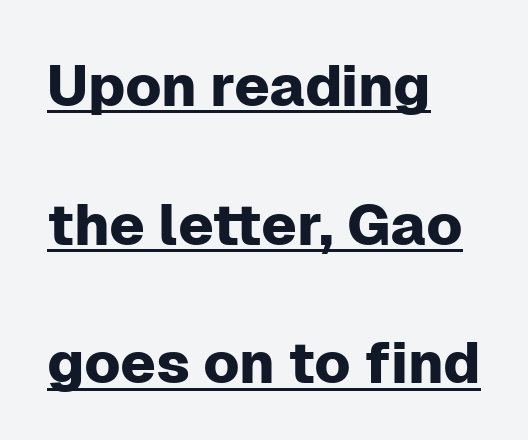
Note the varied advance widths — an 'i' is clearly narrower than an 'm'. Unlike italic type, these characters show no tilt at all. Airy leading. I'd call this a sans setting — the letters go barefoot. A typographer would call this underscored text. In terms of letterspacing, this is plain default setting.
